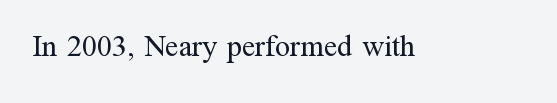
The image shows 30 px regular-weight serif type, upright; set normal letter spacing, not underlined; medium stroke contrast and a medium x-height.
